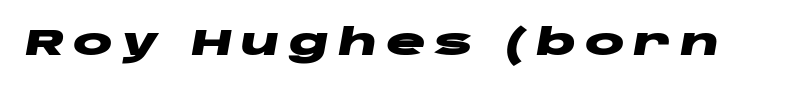
Q: Is the text bold? A: Yes.
Q: Is the text italic (slanted)? A: Yes, it leans right by about 10 degrees.
Q: Is the text underlined? A: No.
Q: Is the spacing between letters normal or unusually wide? A: Unusually wide.
Q: Width (condensed, normal, or wide)? A: Wide.
Q: Stroke contrast? A: Low.
Q: x-height? A: Large.
Q: Monospaced? A: No.
